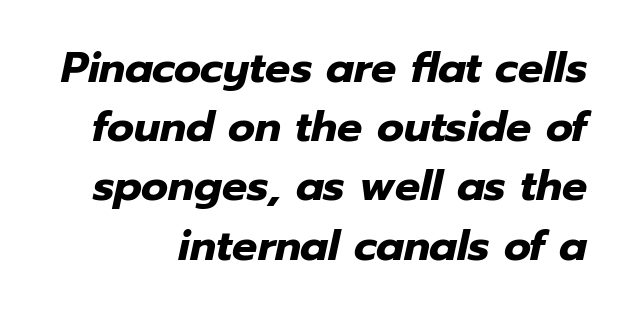
Q: Is the text bold? A: Yes.
Q: Is the text italic (slanted)? A: Yes, it leans right by about 12 degrees.
Q: Is the text underlined? A: No.
Q: Is the spacing between letters normal or unusually wide? A: Normal.
Q: Is the spacing between lines tight, normal or loose? A: Normal.
Q: Width (condensed, normal, or wide)? A: Normal.
Q: Stroke contrast? A: Low.
Q: x-height? A: Medium.
Q: Monospaced? A: No.
